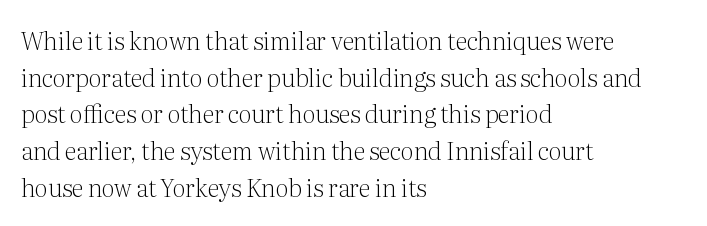
{"italic": "no", "bold": "no", "underline": "no", "align": "left", "line_spacing": "normal", "line_spacing_ratio": 1.53, "letter_spacing": "normal", "letter_spacing_em": 0.0, "glyph_px": 24}
